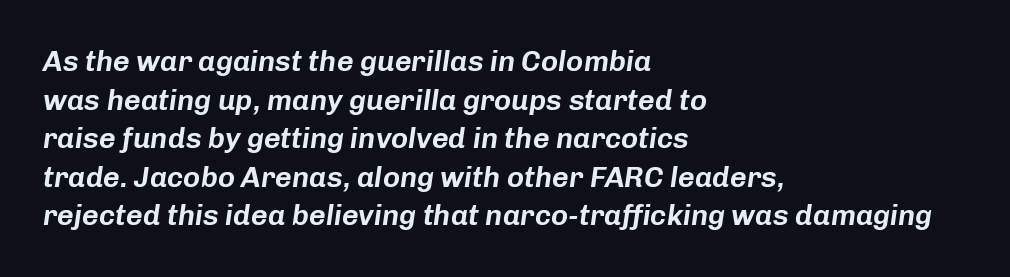
If you drew a line through each stem, it would be angled. The space directly below the letters is spotless. The rendering uses natural spacing where letterforms have individual widths. These lines are set flush left with a ragged right edge. Compared with typical body copy, the letter spacing here is the same.
